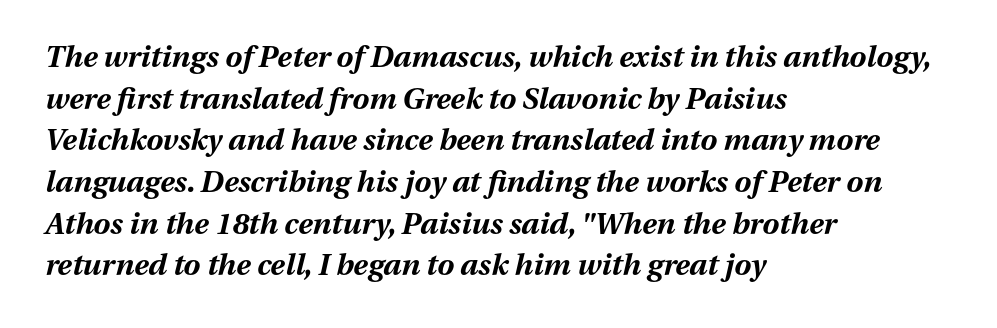
Q: Is the text bold? A: Yes.
Q: Is the text italic (slanted)? A: Yes, it leans right by about 13 degrees.
Q: Is the text underlined? A: No.
Q: How is the paragraph aligned? A: Left-aligned.
Q: Is the spacing between letters normal or unusually wide? A: Normal.
Q: Is the spacing between lines tight, normal or loose? A: Normal.
Q: Width (condensed, normal, or wide)? A: Normal.
Q: Stroke contrast? A: Medium.
Q: x-height? A: Medium.
Q: Monospaced? A: No.
